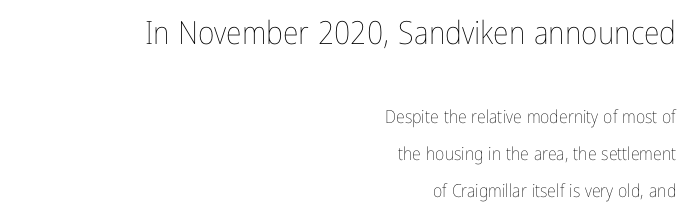
The image shows 32 px thin, condensed type, upright; set right-aligned, loose line spacing (2.05x), normal letter spacing, not underlined; the first (top) block is 1.78x larger; low stroke contrast and a medium x-height.
